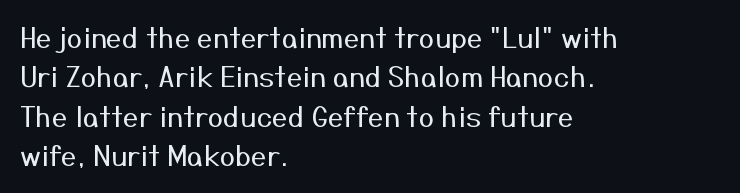
Q: Is the text bold? A: No.
Q: Is the text italic (slanted)? A: No, it is upright.
Q: Is the typeface a serif or a sans-serif typeface? A: Sans-serif.
Q: Is the text underlined? A: No.
Q: How is the paragraph aligned? A: Left-aligned.
Q: Is the spacing between letters normal or unusually wide? A: Normal.
Q: Is the spacing between lines tight, normal or loose? A: Normal.
Q: Width (condensed, normal, or wide)? A: Normal.
Q: Stroke contrast? A: Medium.
Q: x-height? A: Medium.
Q: Monospaced? A: No.
